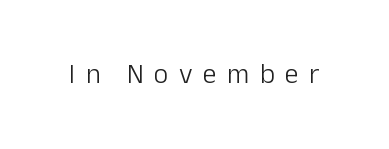
Q: Is the text bold? A: No.
Q: Is the text italic (slanted)? A: No, it is upright.
Q: Is the typeface a serif or a sans-serif typeface? A: Sans-serif.
Q: Is the text underlined? A: No.
Q: Is the spacing between letters normal or unusually wide? A: Unusually wide.
Q: Width (condensed, normal, or wide)? A: Normal.
Q: Stroke contrast? A: Low.
Q: x-height? A: Medium.
Q: Monospaced? A: No.
